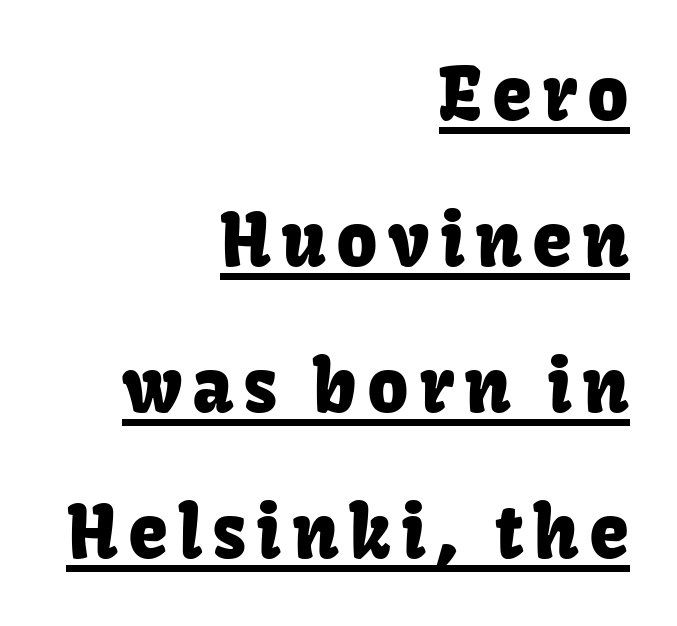
Decoration check: the copy is underlined. Casual observation: everything's shoved over to the right. Unlike italic type, these characters show no tilt at all. Whoever set this chose breathing room over compactness in the vertical rhythm. The passage shown is typed in a proportional face where columns would drift. You can tell from the bare stems that sans-serif type was used.
